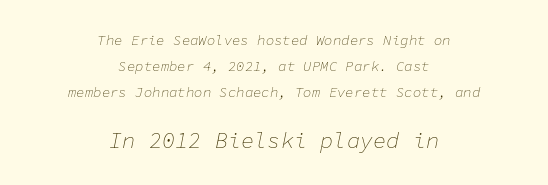
{"italic": "yes", "lean": "right", "slant_degrees": 11, "bold": "no", "underline": "no", "align": "center", "line_spacing_ratio": 1.84, "letter_spacing": "normal", "letter_spacing_em": 0.0, "larger_block": "second", "size_ratio": 1.57, "glyph_px": 22}
